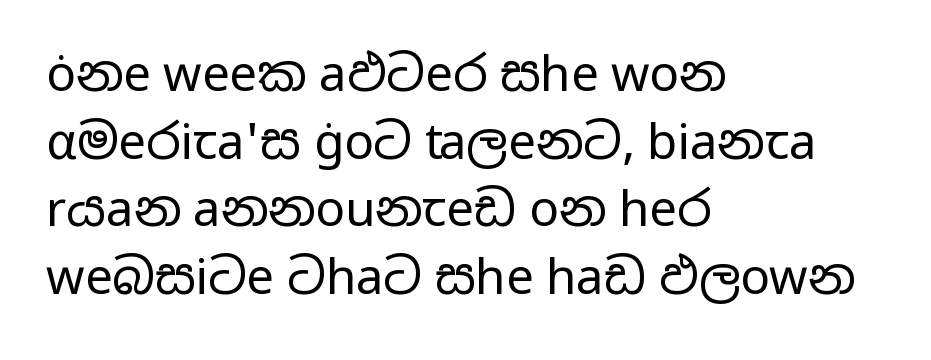
{"serif": "no", "italic": "no", "bold": "no", "weight": "regular", "width": "wide", "stroke_contrast": "low", "x_height": "medium", "monospaced": "no", "underline": "no", "align": "left", "line_spacing": "normal", "line_spacing_ratio": 1.38, "letter_spacing": "normal", "letter_spacing_em": 0.0, "glyph_px": 49}
